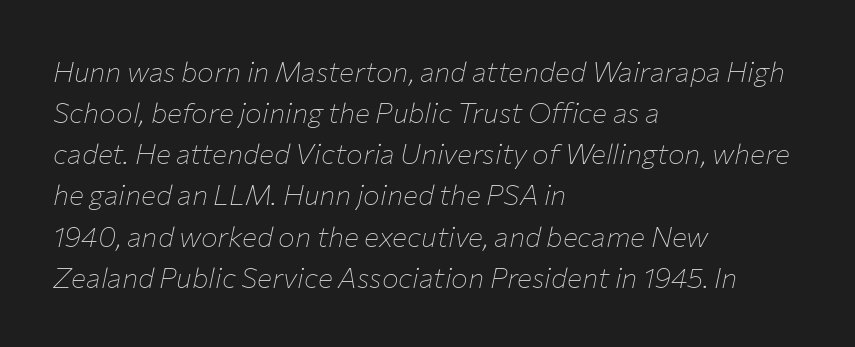
The image shows 28 px thin type, italic (leaning right); set left-aligned, normal line spacing (1.47x), normal letter spacing, not underlined; low stroke contrast and a medium x-height.
